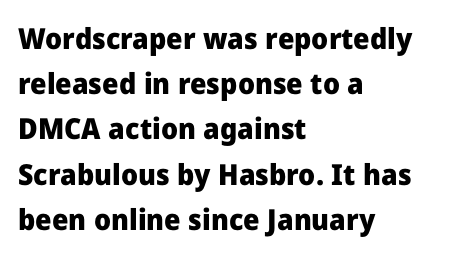
Q: Is the text bold? A: Yes.
Q: Is the text italic (slanted)? A: No, it is upright.
Q: Is the typeface a serif or a sans-serif typeface? A: Sans-serif.
Q: Is the text underlined? A: No.
Q: How is the paragraph aligned? A: Left-aligned.
Q: Is the spacing between letters normal or unusually wide? A: Normal.
Q: Is the spacing between lines tight, normal or loose? A: Normal.
Q: Width (condensed, normal, or wide)? A: Normal.
Q: Stroke contrast? A: Low.
Q: x-height? A: Medium.
Q: Monospaced? A: No.
